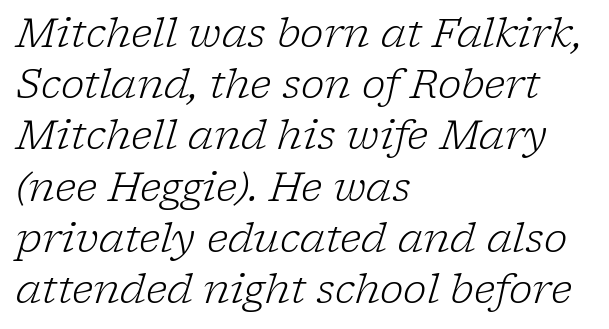
{"serif": "yes", "italic": "yes", "lean": "right", "slant_degrees": 17, "bold": "no", "weight": "light", "width": "normal", "stroke_contrast": "low", "x_height": "medium", "monospaced": "no", "underline": "no", "align": "left", "line_spacing": "normal", "line_spacing_ratio": 1.28, "letter_spacing": "normal", "letter_spacing_em": 0.0, "glyph_px": 40}
